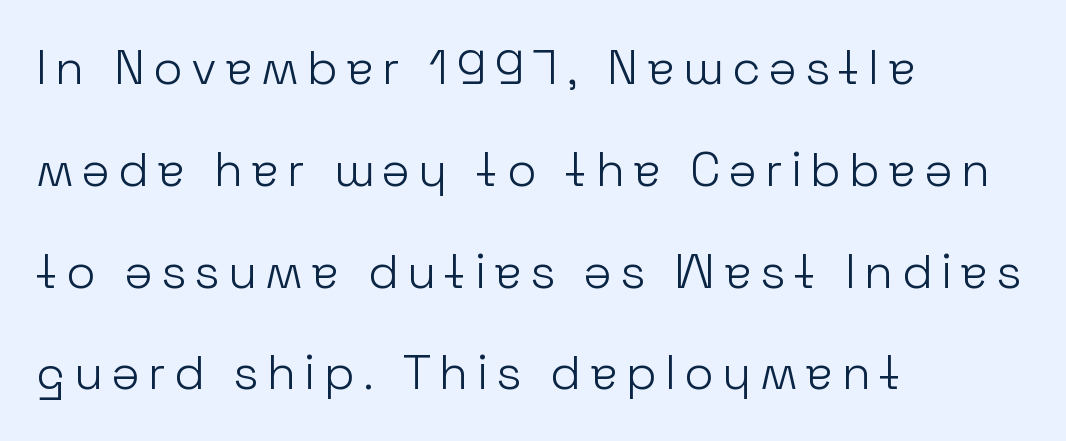
Q: Is the text bold? A: No.
Q: Is the text italic (slanted)? A: No, it is upright.
Q: Is the typeface a serif or a sans-serif typeface? A: Sans-serif.
Q: Is the text underlined? A: No.
Q: How is the paragraph aligned? A: Left-aligned.
Q: Is the spacing between lines tight, normal or loose? A: Loose.
Q: Width (condensed, normal, or wide)? A: Normal.
Q: Stroke contrast? A: Low.
Q: x-height? A: Medium.
Q: Monospaced? A: No.
